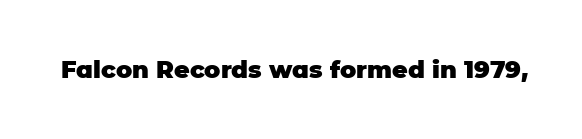
{"italic": "no", "bold": "yes", "underline": "no", "letter_spacing": "normal", "letter_spacing_em": 0.0, "glyph_px": 24}
